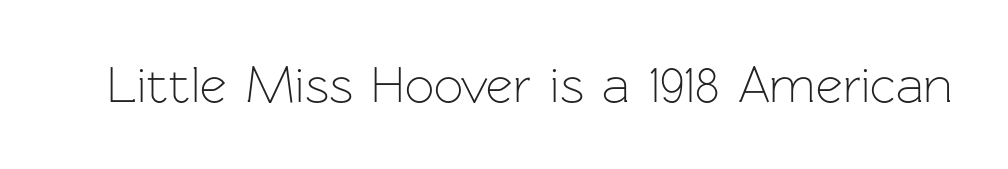
The image shows 52 px light sans-serif type, upright; set normal letter spacing, not underlined; low stroke contrast and a medium x-height.
